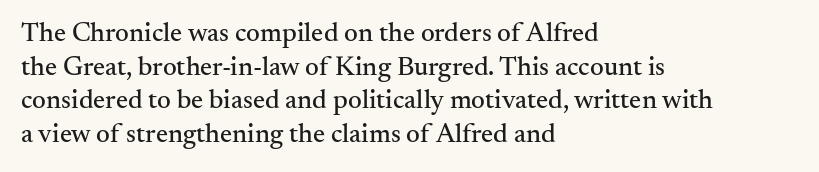
Q: Is the text italic (slanted)? A: No, it is upright.
Q: Is the text underlined? A: No.
Q: How is the paragraph aligned? A: Left-aligned.
Q: Is the spacing between letters normal or unusually wide? A: Normal.
Q: Is the spacing between lines tight, normal or loose? A: Normal.
